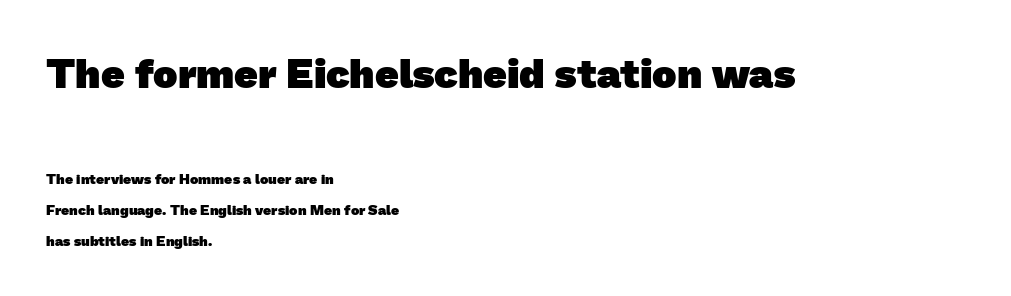
The image shows 41 px heavy sans-serif type; set left-aligned, loose line spacing (2.2x), normal letter spacing, not underlined; the first (top) block is 2.93x larger; low stroke contrast and a medium x-height.
